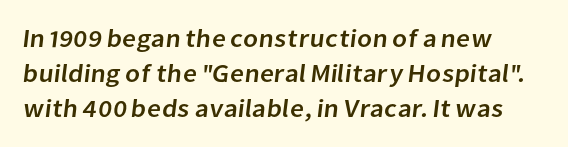
Notice how the passage keeps a crisp vertical edge on the left only. Glance below the letters and you will spot only blank space. Letter spacing: default. One glance says typical: line gaps are just what's usual.
